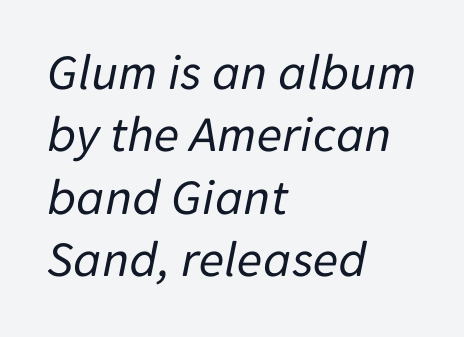
The image shows 52 px regular-weight type, italic (leaning right); set left-aligned, line spacing 1.2x, normal letter spacing, not underlined; low stroke contrast and a medium x-height.
